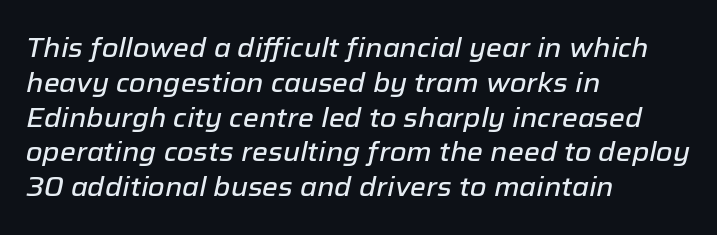
The image shows 27 px text type, italic (leaning right); set left-aligned, normal line spacing (1.29x), normal letter spacing, not underlined.
